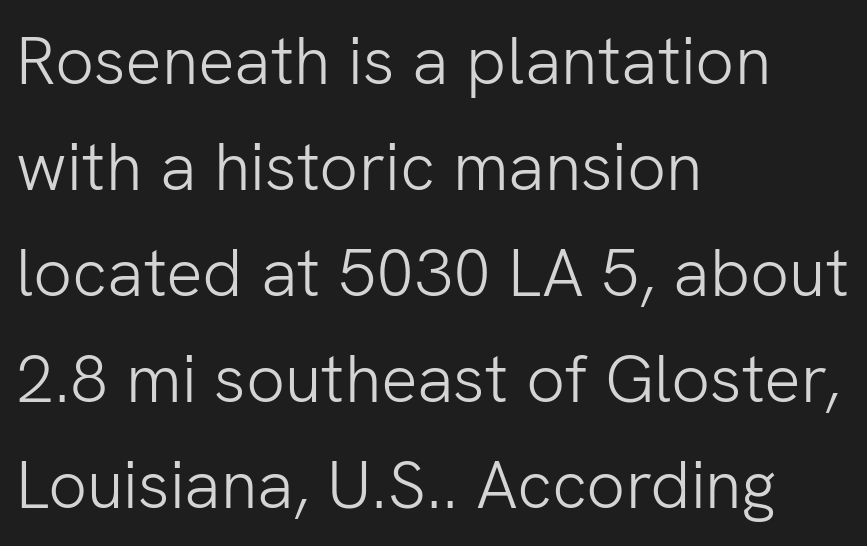
Clear beneath every line of the passage. Does extra space separate the letters? No, they use regular spacing. Do the characters align in a grid? No, the font is proportional. Weight class: somewhere from thin through regular. Characters remain perfectly vertical along every line.
